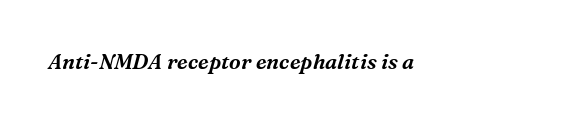
The image shows 21 px text type, italic (leaning right); set normal letter spacing, not underlined.
